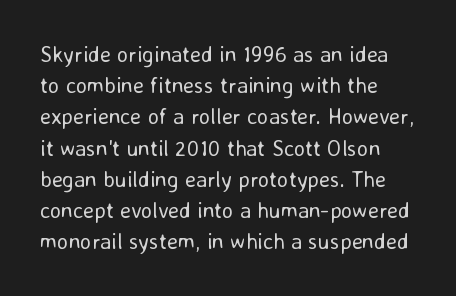
{"italic": "no", "bold": "no", "underline": "no", "align": "left", "line_spacing": "normal", "line_spacing_ratio": 1.42, "letter_spacing": "normal", "letter_spacing_em": 0.0, "glyph_px": 22}
